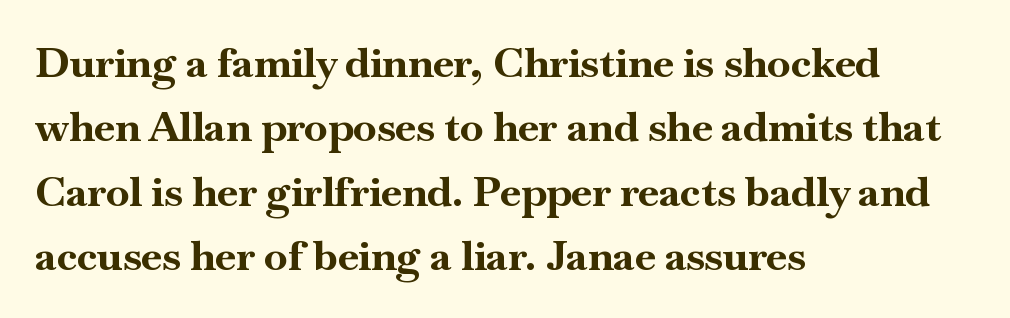
The image shows 42 px bold serif type, upright; set left-aligned, normal line spacing (1.53x), normal letter spacing, not underlined; high stroke contrast and a small x-height.
